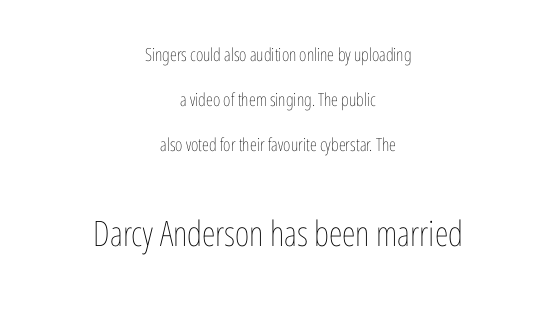
Q: Is the text bold? A: No.
Q: Is the text italic (slanted)? A: No, it is upright.
Q: Is the text underlined? A: No.
Q: How is the paragraph aligned? A: Centered.
Q: Is the spacing between letters normal or unusually wide? A: Normal.
Q: Is the spacing between lines tight, normal or loose? A: Loose.
Q: Which block of text is set in a larger size, the first (top) or the second (bottom)? A: The second (bottom) one.
Q: Width (condensed, normal, or wide)? A: Condensed.
Q: Stroke contrast? A: Low.
Q: x-height? A: Medium.
Q: Monospaced? A: No.
